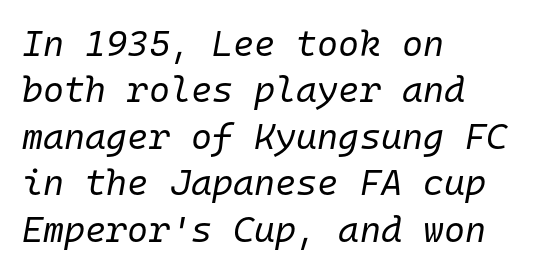
Characters are canted at an angle relative to the baseline's perpendicular. Left-aligned paragraph, ragged on the right. Each new line begins a customary step beneath the previous one. Clear beneath every line of the passage.
